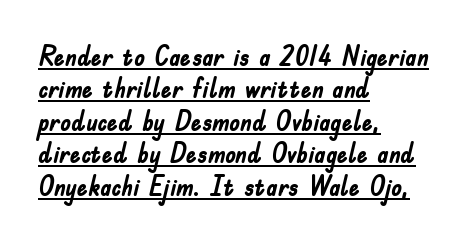
Q: Is the text bold? A: Yes.
Q: Is the text italic (slanted)? A: Yes.
Q: Is the text underlined? A: Yes.
Q: How is the paragraph aligned? A: Left-aligned.
Q: Is the spacing between letters normal or unusually wide? A: Normal.
